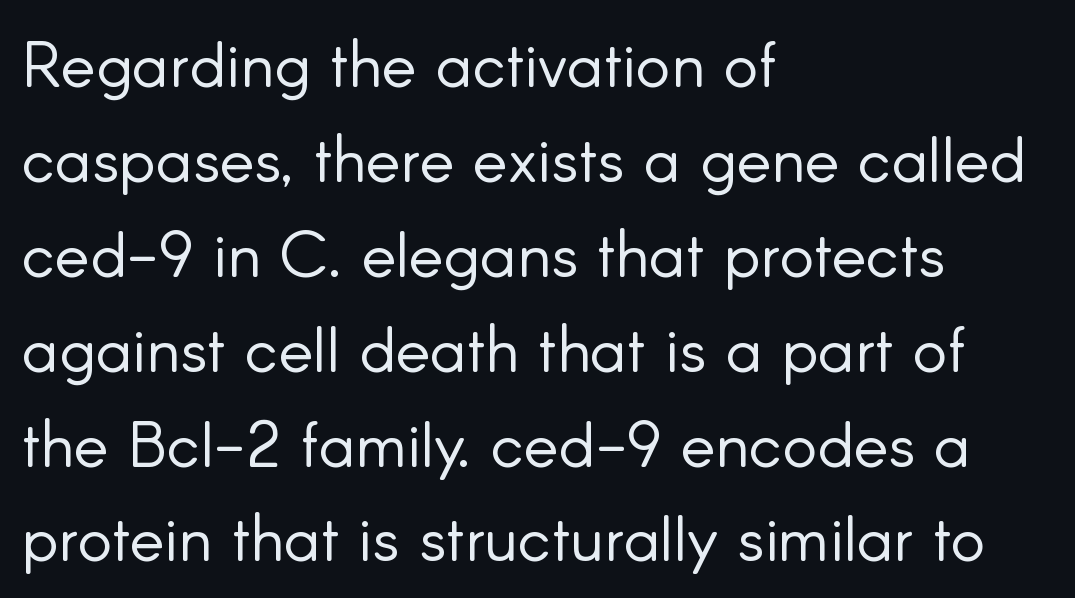
{"serif": "no", "italic": "no", "bold": "no", "weight": "light", "width": "normal", "stroke_contrast": "low", "x_height": "small", "monospaced": "no", "underline": "no", "align": "left", "line_spacing": "normal", "line_spacing_ratio": 1.46, "letter_spacing": "normal", "letter_spacing_em": 0.0, "glyph_px": 65}
